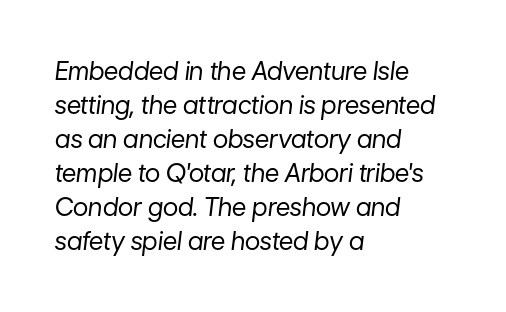
Notice how the passage keeps a crisp vertical edge on the left only. Italic? Definitely — the glyphs are oblique. The letterforms sit at book weight or below. No word sits above an underline.
